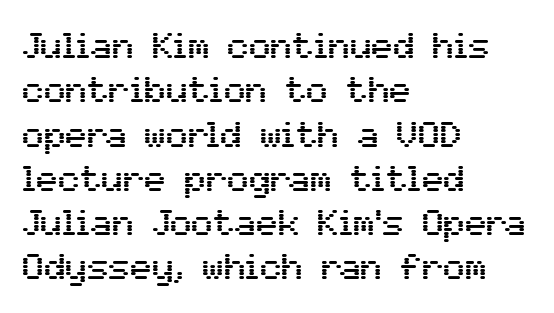
Q: Is the text italic (slanted)? A: No, it is upright.
Q: Is the typeface a serif or a sans-serif typeface? A: Sans-serif.
Q: Is the text underlined? A: No.
Q: How is the paragraph aligned? A: Left-aligned.
Q: Is the spacing between letters normal or unusually wide? A: Normal.
Q: Width (condensed, normal, or wide)? A: Normal.
Q: Stroke contrast? A: Medium.
Q: x-height? A: Medium.
Q: Monospaced? A: No.
